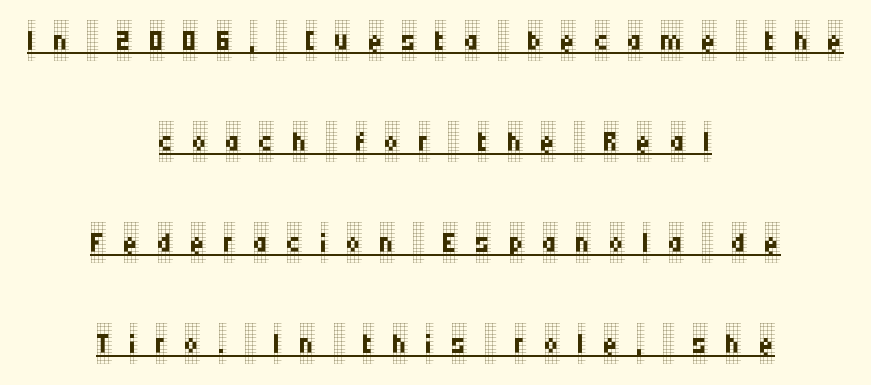
Q: Is the text bold? A: No.
Q: Is the text italic (slanted)? A: No, it is upright.
Q: Is the typeface a serif or a sans-serif typeface? A: Serif.
Q: Is the text underlined? A: Yes.
Q: How is the paragraph aligned? A: Centered.
Q: Is the spacing between letters normal or unusually wide? A: Unusually wide.
Q: Is the spacing between lines tight, normal or loose? A: Loose.
Q: Width (condensed, normal, or wide)? A: Condensed.
Q: Stroke contrast? A: Low.
Q: x-height? A: Large.
Q: Monospaced? A: No.
